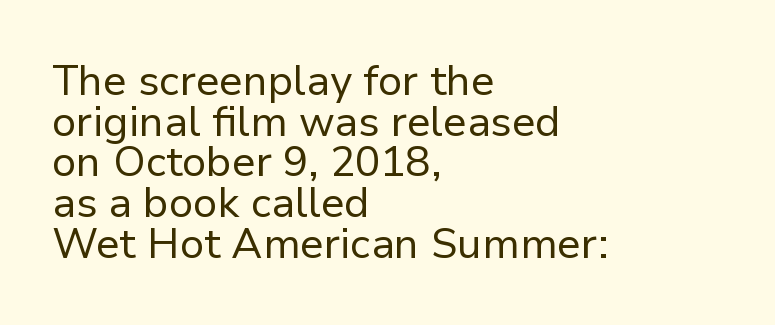
{"serif": "no", "italic": "no", "bold": "no", "weight": "regular", "width": "normal", "stroke_contrast": "low", "x_height": "medium", "monospaced": "no", "underline": "no", "align": "left", "line_spacing": "tight", "line_spacing_ratio": 0.97, "letter_spacing": "normal", "letter_spacing_em": 0.0, "glyph_px": 42}
